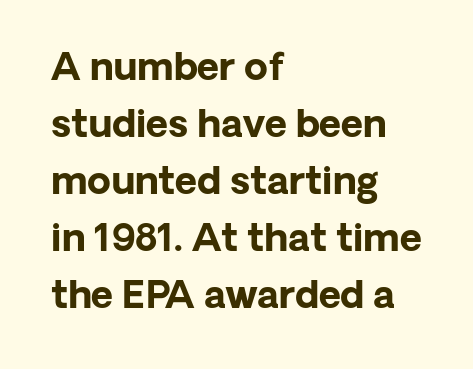
Q: Is the text bold? A: Yes.
Q: Is the text italic (slanted)? A: No, it is upright.
Q: Is the typeface a serif or a sans-serif typeface? A: Sans-serif.
Q: Is the text underlined? A: No.
Q: How is the paragraph aligned? A: Left-aligned.
Q: Is the spacing between letters normal or unusually wide? A: Normal.
Q: Is the spacing between lines tight, normal or loose? A: Normal.
Q: Width (condensed, normal, or wide)? A: Normal.
Q: Stroke contrast? A: Low.
Q: x-height? A: Medium.
Q: Monospaced? A: No.
